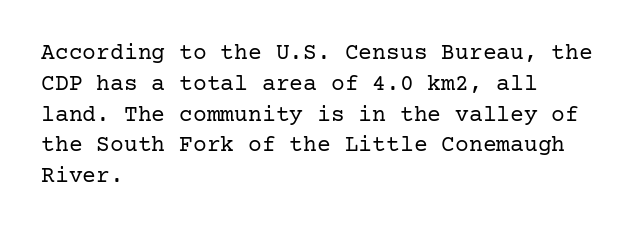
Descenders are the only things crossing below the line. The font sits on the lighter half of the weight spectrum, regular included. Does the copy run flush right? No — it runs flush left. Vertically, the passage feels balanced, rows spaced as you'd expect.
